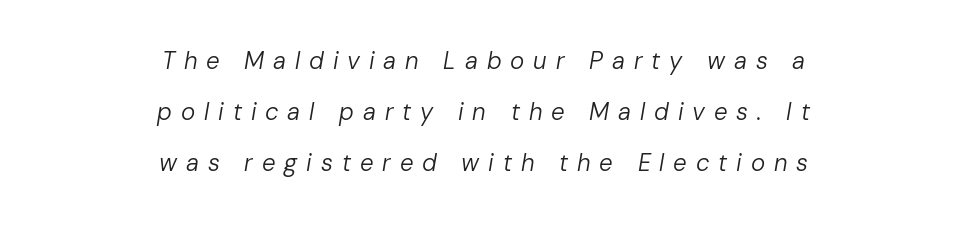
Q: Is the text bold? A: No.
Q: Is the text italic (slanted)? A: Yes, it leans right by about 10 degrees.
Q: Is the text underlined? A: No.
Q: How is the paragraph aligned? A: Centered.
Q: Is the spacing between letters normal or unusually wide? A: Unusually wide.
Q: Is the spacing between lines tight, normal or loose? A: Loose.
